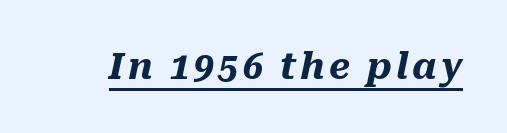
Q: Is the text bold? A: Yes.
Q: Is the text italic (slanted)? A: Yes, it leans right by about 10 degrees.
Q: Is the text underlined? A: Yes.
Q: Width (condensed, normal, or wide)? A: Normal.
Q: Stroke contrast? A: Medium.
Q: x-height? A: Medium.
Q: Monospaced? A: No.
